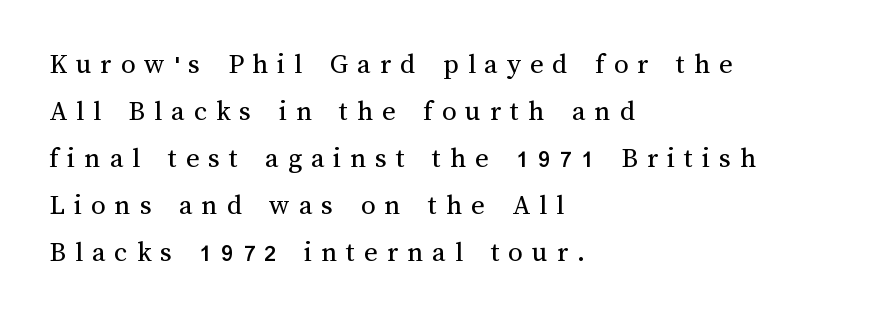
The image shows 29 px regular-weight type, upright; set left-aligned, normal line spacing (1.62x), unusually wide letter spacing (+0.31 em), not underlined; medium stroke contrast and a medium x-height.
